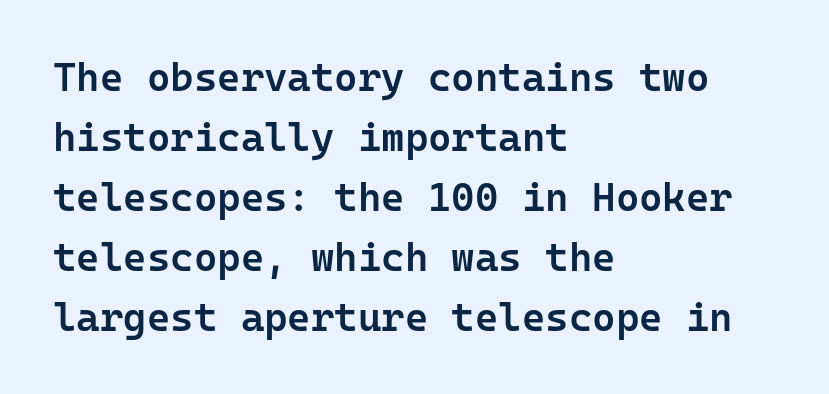
Q: Is the text bold? A: Semi-bold.
Q: Is the text italic (slanted)? A: No, it is upright.
Q: Is the typeface a serif or a sans-serif typeface? A: Sans-serif.
Q: Is the text underlined? A: No.
Q: How is the paragraph aligned? A: Left-aligned.
Q: Is the spacing between letters normal or unusually wide? A: Normal.
Q: Is the spacing between lines tight, normal or loose? A: Normal.
Q: Width (condensed, normal, or wide)? A: Normal.
Q: Stroke contrast? A: Low.
Q: x-height? A: Medium.
Q: Monospaced? A: Yes.
